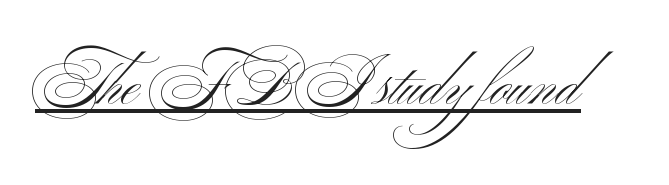
{"serif": "no", "bold": "no", "weight": "light", "width": "wide", "stroke_contrast": "medium", "x_height": "small", "monospaced": "no", "underline": "yes", "letter_spacing": "normal", "letter_spacing_em": 0.0, "glyph_px": 60}
